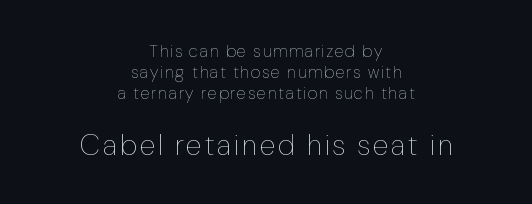
{"italic": "no", "bold": "no", "weight": "thin", "width": "condensed", "stroke_contrast": "low", "x_height": "medium", "monospaced": "no", "underline": "no", "align": "center", "line_spacing_ratio": 1.23, "larger_block": "second", "size_ratio": 1.71, "glyph_px": 29}
